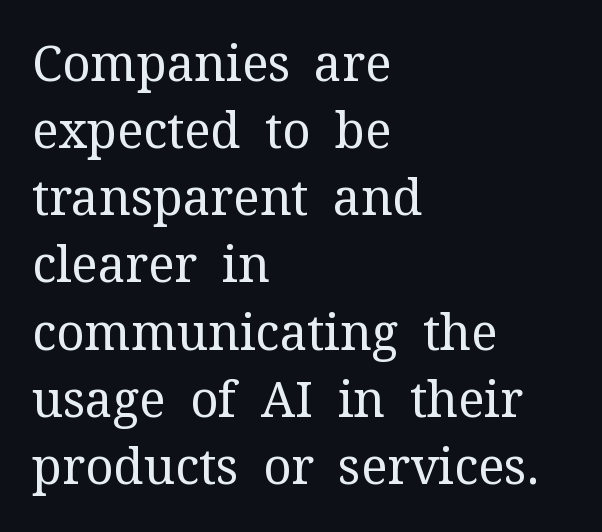
Q: Is the text bold? A: No.
Q: Is the text italic (slanted)? A: No, it is upright.
Q: Is the typeface a serif or a sans-serif typeface? A: Serif.
Q: Is the text underlined? A: No.
Q: How is the paragraph aligned? A: Left-aligned.
Q: Is the spacing between letters normal or unusually wide? A: Normal.
Q: Is the spacing between lines tight, normal or loose? A: Normal.
Q: Width (condensed, normal, or wide)? A: Normal.
Q: Stroke contrast? A: Medium.
Q: x-height? A: Medium.
Q: Monospaced? A: No.
